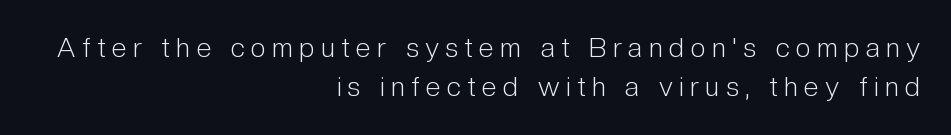
Q: Is the text bold? A: No.
Q: Is the text italic (slanted)? A: No, it is upright.
Q: Is the text underlined? A: No.
Q: How is the paragraph aligned? A: Right-aligned.
Q: Is the spacing between letters normal or unusually wide? A: Unusually wide.
Q: Is the spacing between lines tight, normal or loose? A: Normal.
